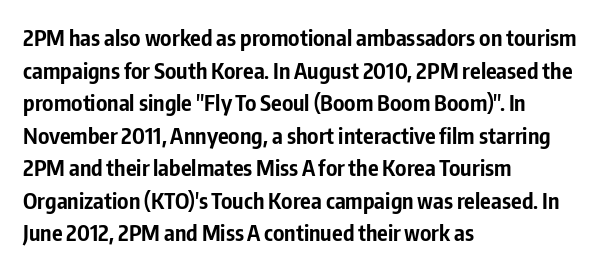
{"italic": "no", "bold": "yes", "underline": "no", "align": "left", "line_spacing": "normal", "line_spacing_ratio": 1.48, "letter_spacing": "normal", "letter_spacing_em": 0.0, "glyph_px": 22}
